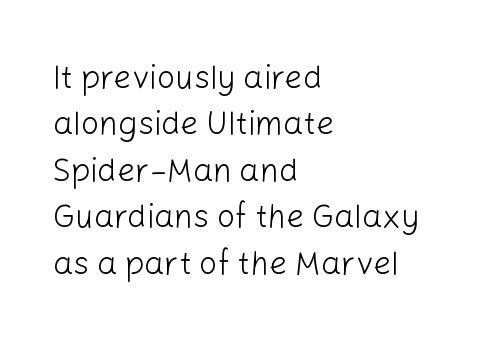
{"serif": "no", "italic": "no", "bold": "no", "weight": "light", "width": "normal", "stroke_contrast": "low", "x_height": "medium", "monospaced": "no", "underline": "no", "align": "left", "line_spacing": "normal", "line_spacing_ratio": 1.45, "letter_spacing": "normal", "letter_spacing_em": 0.0, "glyph_px": 32}
